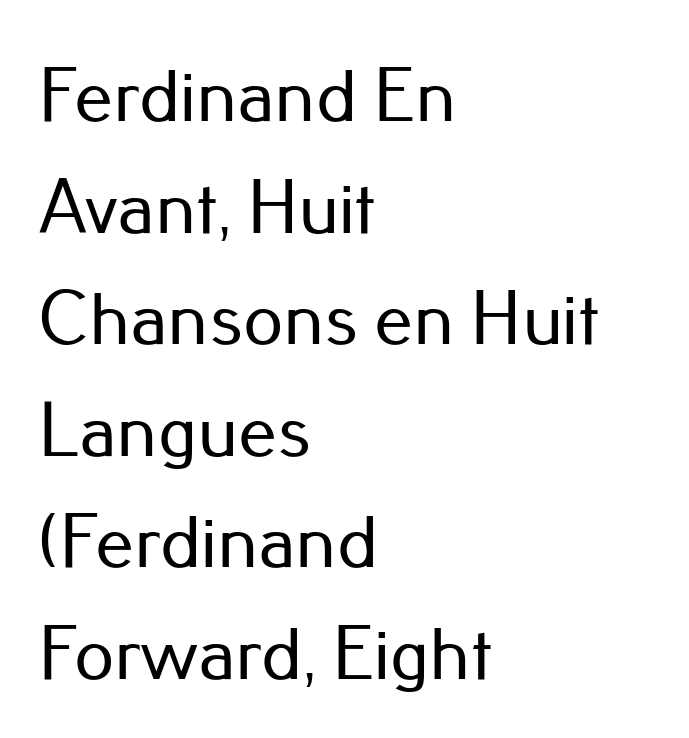
Q: Is the text italic (slanted)? A: No, it is upright.
Q: Is the typeface a serif or a sans-serif typeface? A: Sans-serif.
Q: Is the text underlined? A: No.
Q: How is the paragraph aligned? A: Left-aligned.
Q: Is the spacing between letters normal or unusually wide? A: Normal.
Q: Is the spacing between lines tight, normal or loose? A: Normal.
Q: Width (condensed, normal, or wide)? A: Normal.
Q: Stroke contrast? A: Low.
Q: x-height? A: Small.
Q: Monospaced? A: No.
